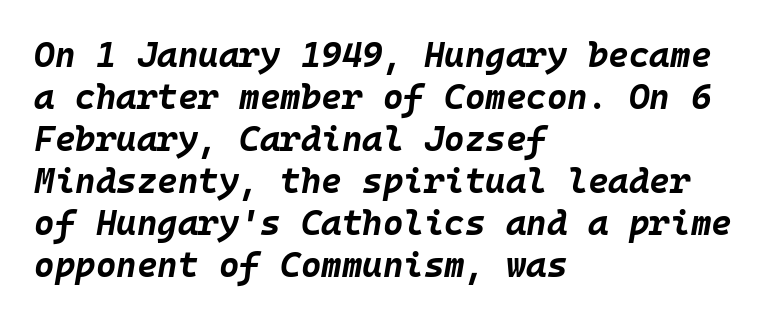
This rendering features lettering with no underline. Observe the ordinary spacing: letters are neighbours, not strangers. The typesetting leans heavy: a genuine bold. These lines stack with their left ends in a neat column.
